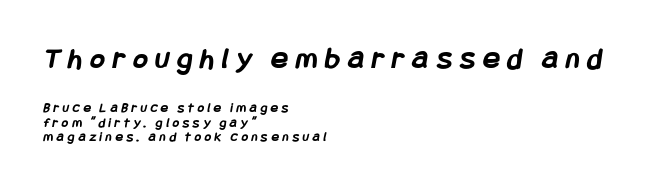
The more generous point size was reserved for the upper chunk. What's the leading like? Squeezed, with rows nearly overlapping. Layout note: lines flush left. Students, note that the glyphs here are deliberately spaced far apart.
